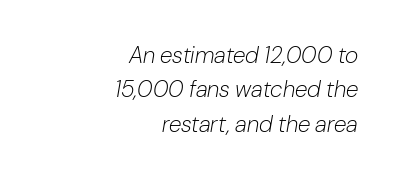
The image shows 23 px text type, italic (leaning right); set right-aligned, normal line spacing (1.5x), normal letter spacing, not underlined.
